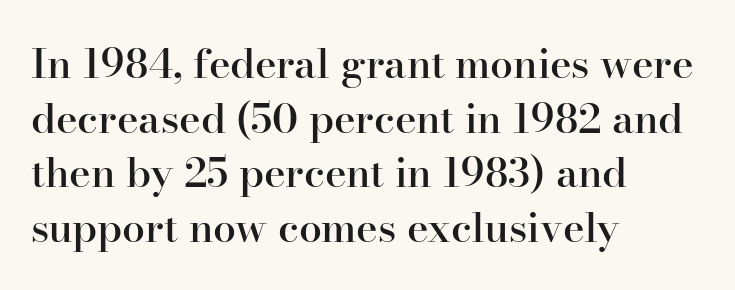
The image shows 41 px semibold serif type, upright; set left-aligned, normal line spacing (1.33x), normal letter spacing, not underlined; high stroke contrast and a small x-height.
